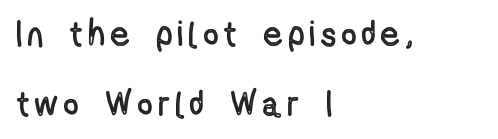
Q: Is the text italic (slanted)? A: No, it is upright.
Q: Is the text underlined? A: No.
Q: How is the paragraph aligned? A: Left-aligned.
Q: Is the spacing between lines tight, normal or loose? A: Loose.
Q: Width (condensed, normal, or wide)? A: Condensed.
Q: x-height? A: Medium.
Q: Monospaced? A: No.
